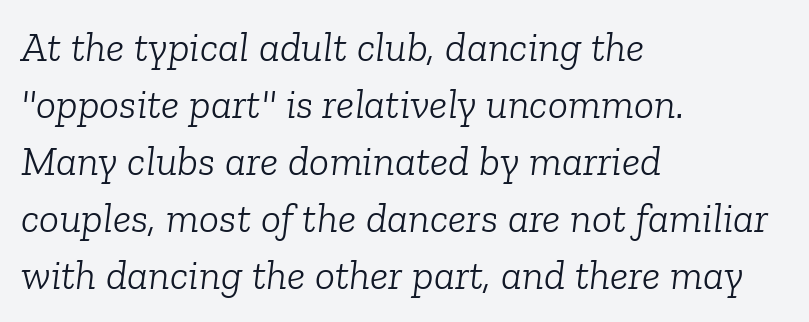
The lines sit at an ordinary, default distance from one another. The letterforms sit shoulder to shoulder at normal distance. These lines were composed using italics. A quiet, ordinary-to-light weight characterises the typeface.
